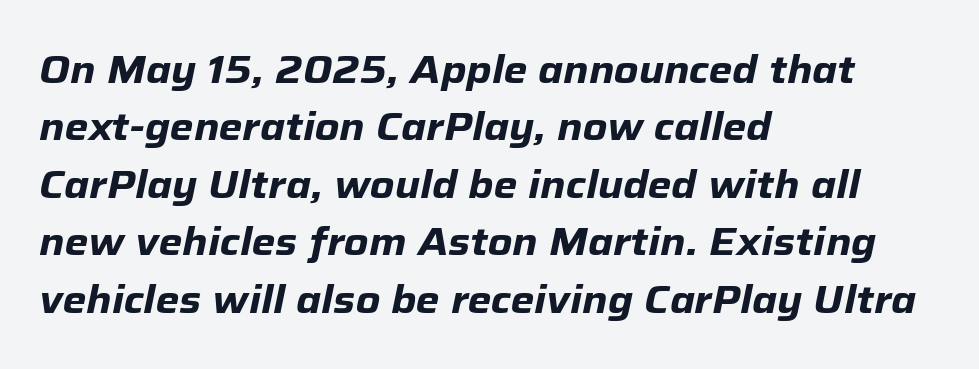
Q: Is the text bold? A: Yes.
Q: Is the text italic (slanted)? A: Yes, it leans right by about 12 degrees.
Q: Is the text underlined? A: No.
Q: How is the paragraph aligned? A: Left-aligned.
Q: Is the spacing between letters normal or unusually wide? A: Normal.
Q: Is the spacing between lines tight, normal or loose? A: Normal.
Q: Width (condensed, normal, or wide)? A: Normal.
Q: Stroke contrast? A: Low.
Q: x-height? A: Medium.
Q: Monospaced? A: No.
